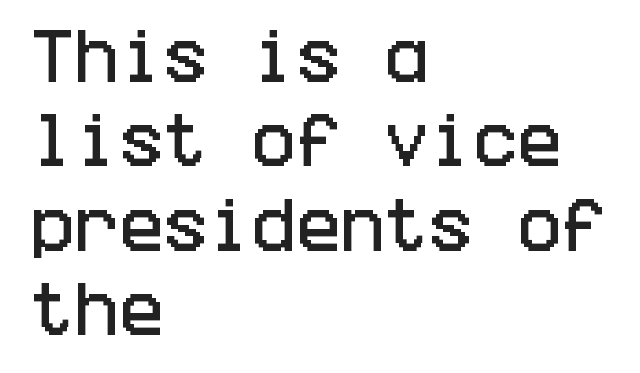
In terms of letterform style, serifs are entirely absent. Just letters on the line, the space beneath them empty. Does extra space separate the letters? No, they use regular spacing. Each new line begins a customary step beneath the previous one. This rendering uses left alignment, leaving the right contour irregular. Upright lettering throughout.
